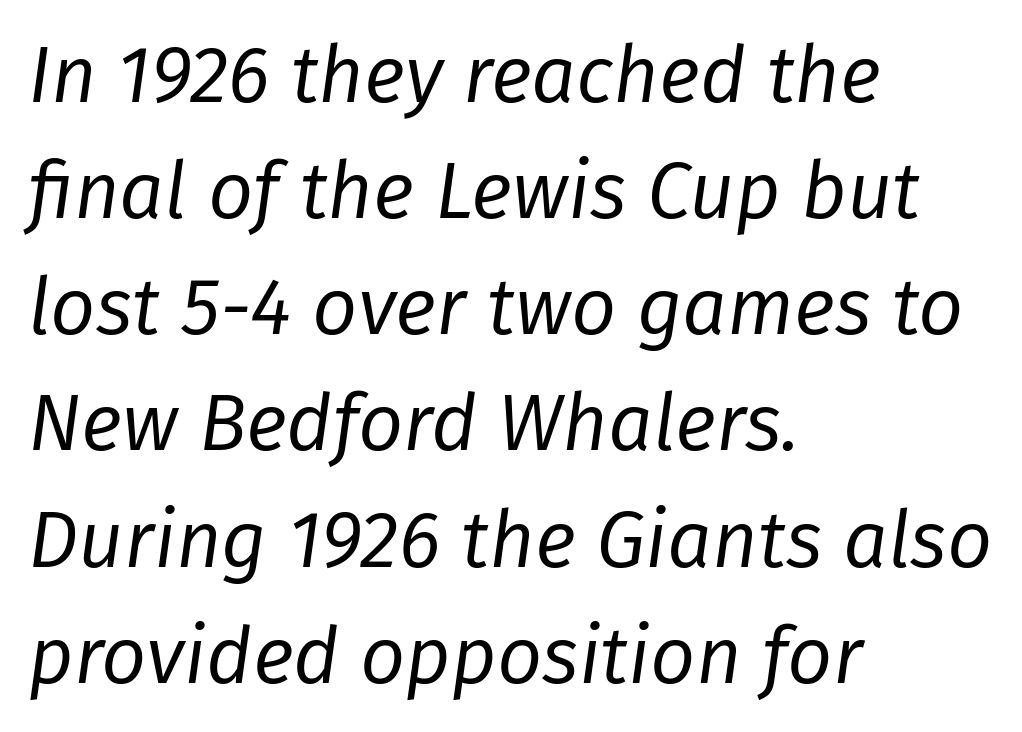
Do the characters align in a grid? No, the font is proportional. The font's italic variant was chosen for this text. Letter spacing: default. Whoever set this chose a conventional vertical rhythm.
